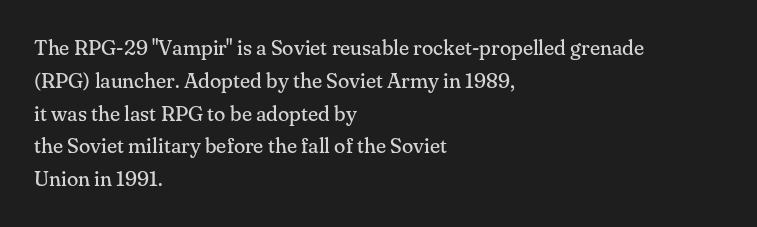
Q: Is the text bold? A: No.
Q: Is the text italic (slanted)? A: No, it is upright.
Q: Is the text underlined? A: No.
Q: How is the paragraph aligned? A: Left-aligned.
Q: Is the spacing between letters normal or unusually wide? A: Normal.
Q: Is the spacing between lines tight, normal or loose? A: Normal.
